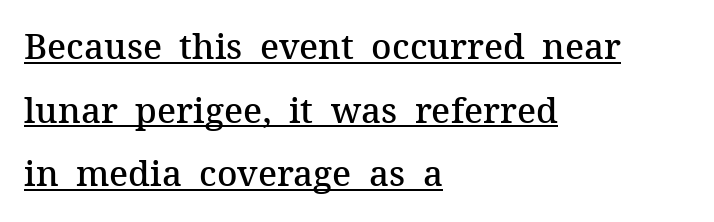
{"serif": "yes", "italic": "no", "bold": "semi", "weight": "semibold", "width": "normal", "stroke_contrast": "medium", "x_height": "medium", "monospaced": "no", "underline": "yes", "align": "left", "line_spacing_ratio": 1.82, "letter_spacing": "normal", "letter_spacing_em": 0.0, "glyph_px": 35}
